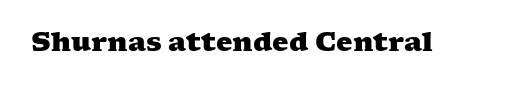
Set as a true bold cut, around the 700 mark. No word sits above an underline. Nothing unusual about the tracking: characters are spaced as the font intends.
